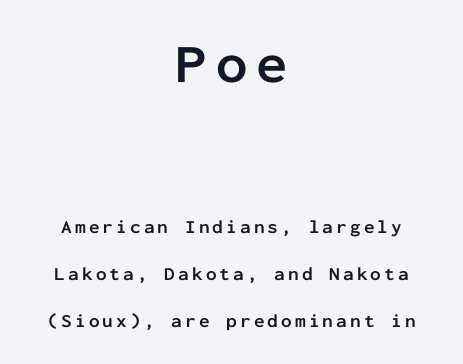
The image shows 56 px semibold sans-serif type, upright, monospaced; set centered, loose line spacing (2.47x), not underlined; the first (top) block is 2.95x larger; low stroke contrast and a medium x-height.
